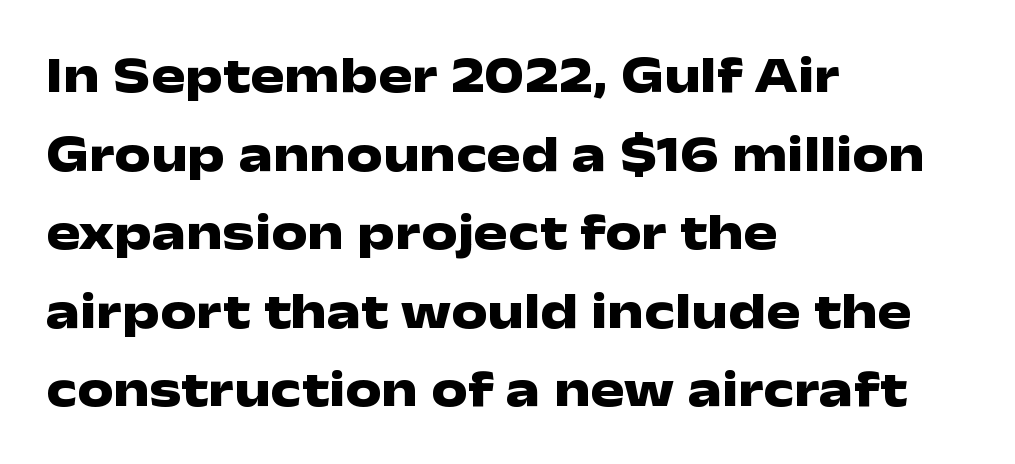
The image shows 51 px heavy, wide sans-serif type, upright; set left-aligned, normal line spacing (1.54x), normal letter spacing, not underlined; low stroke contrast and a medium x-height.
